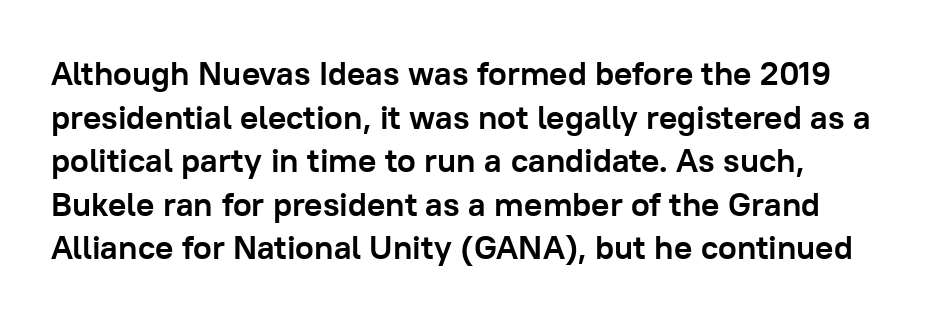
Q: Is the text bold? A: Yes.
Q: Is the text italic (slanted)? A: No, it is upright.
Q: Is the typeface a serif or a sans-serif typeface? A: Sans-serif.
Q: Is the text underlined? A: No.
Q: Is the spacing between letters normal or unusually wide? A: Normal.
Q: Is the spacing between lines tight, normal or loose? A: Normal.
Q: Width (condensed, normal, or wide)? A: Normal.
Q: Stroke contrast? A: Low.
Q: x-height? A: Medium.
Q: Monospaced? A: No.
